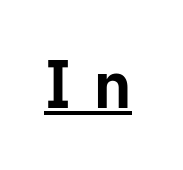
Q: Is the text bold? A: Yes.
Q: Is the text italic (slanted)? A: No, it is upright.
Q: Is the typeface a serif or a sans-serif typeface? A: Sans-serif.
Q: Is the text underlined? A: Yes.
Q: Is the spacing between letters normal or unusually wide? A: Unusually wide.
Q: Width (condensed, normal, or wide)? A: Normal.
Q: Stroke contrast? A: Low.
Q: x-height? A: Medium.
Q: Monospaced? A: No.
